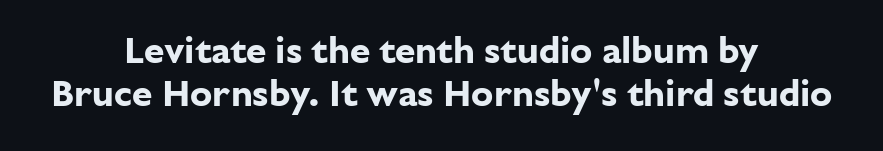
The image shows 37 px bold sans-serif type, upright; set centered, line spacing 1.16x, normal letter spacing, not underlined; low stroke contrast and a medium x-height.
